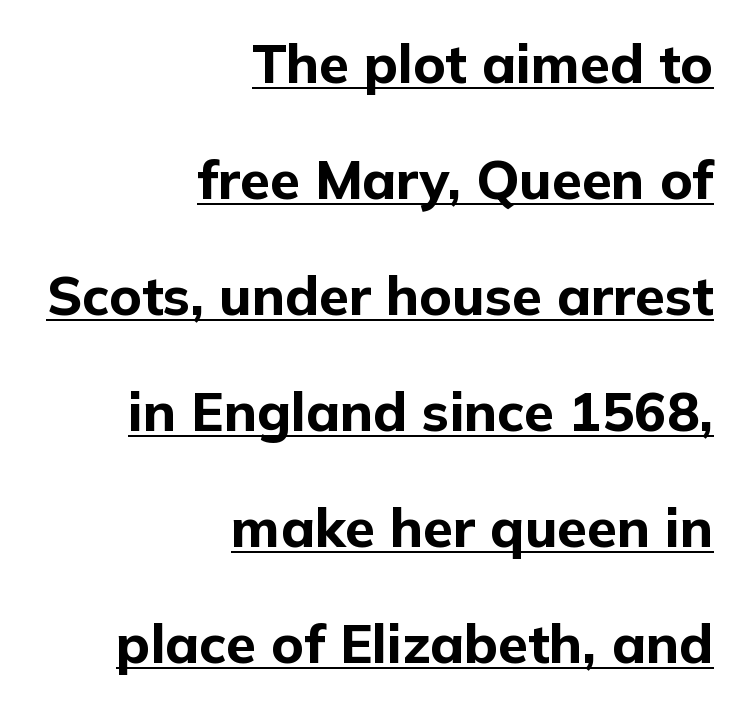
{"serif": "no", "italic": "no", "bold": "yes", "weight": "bold", "width": "normal", "stroke_contrast": "low", "x_height": "medium", "monospaced": "no", "underline": "yes", "align": "right", "line_spacing": "loose", "line_spacing_ratio": 2.15, "letter_spacing": "normal", "letter_spacing_em": 0.0, "glyph_px": 54}
